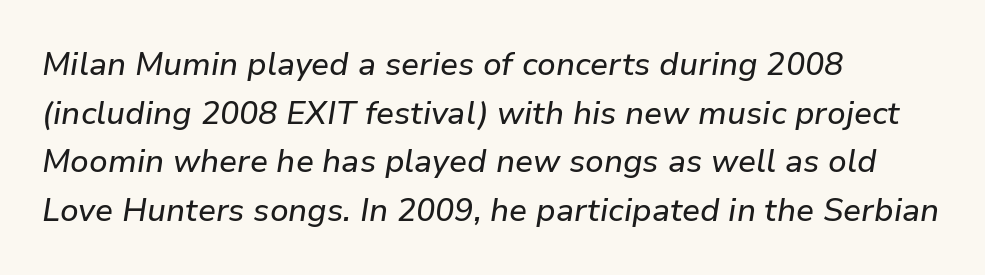
Honestly, the row spacing looks completely unremarkable. Observe the lean: these are italic letterforms. Caption: multi-line text, flush left, ragged right. The gaps between neighbouring characters are ordinary and unremarkable. Underlining? Definitely not there.
